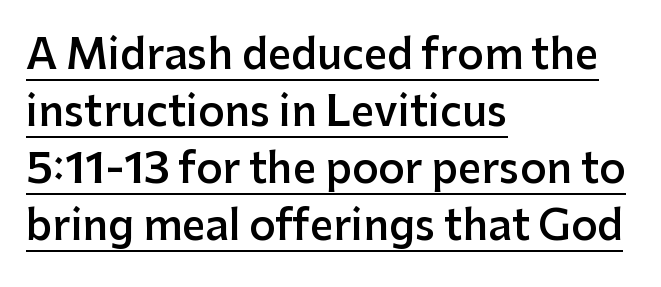
Underlined type. In terms of leading, this rendering sits right in the middle. Spacing verdict: proportional, widths tailored to each character. Stroke thickness is moderately raised; the sample reads as semibold. The horizontal fit of the characters is conventional and even.
